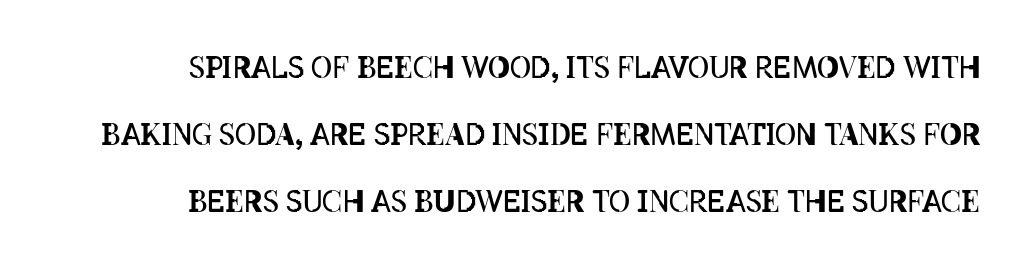
{"italic": "no", "bold": "no", "weight": "regular", "width": "condensed", "stroke_contrast": "low", "x_height": "large", "monospaced": "no", "underline": "no", "line_spacing": "loose", "line_spacing_ratio": 2.31, "letter_spacing": "normal", "letter_spacing_em": 0.0, "glyph_px": 29}
